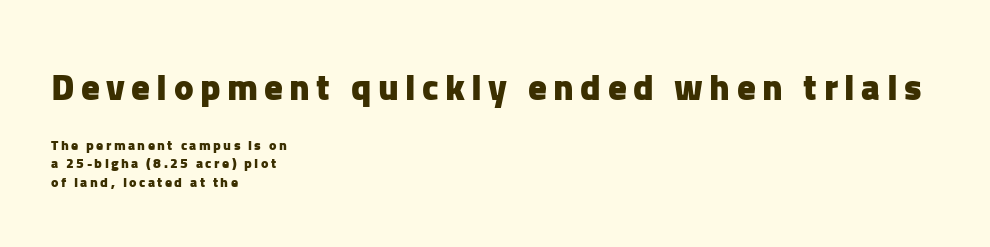
Q: Is the text bold? A: Yes.
Q: Is the text italic (slanted)? A: No, it is upright.
Q: Is the typeface a serif or a sans-serif typeface? A: Sans-serif.
Q: Is the text underlined? A: No.
Q: How is the paragraph aligned? A: Left-aligned.
Q: Is the spacing between lines tight, normal or loose? A: Normal.
Q: Which block of text is set in a larger size, the first (top) or the second (bottom)? A: The first (top) one.
Q: Width (condensed, normal, or wide)? A: Normal.
Q: Stroke contrast? A: Low.
Q: x-height? A: Medium.
Q: Monospaced? A: No.
